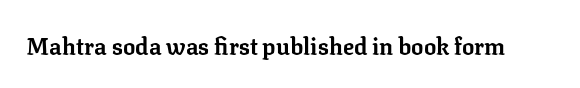
Q: Is the text bold? A: Yes.
Q: Is the text italic (slanted)? A: No, it is upright.
Q: Is the text underlined? A: No.
Q: Is the spacing between letters normal or unusually wide? A: Normal.
